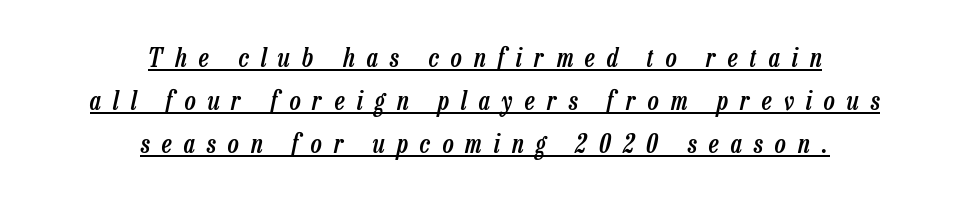
The image shows 26 px text type, italic (leaning right); set centered, normal line spacing (1.65x), unusually wide letter spacing (+0.47 em), underlined.
